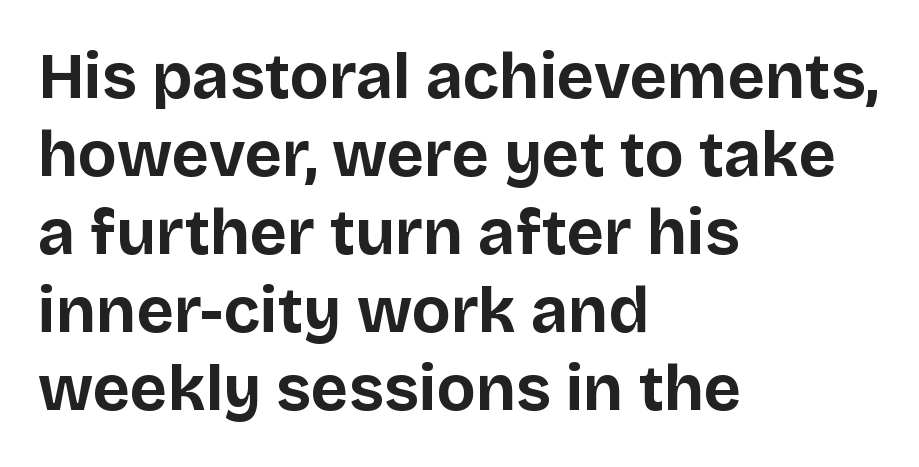
What kind of face is this? One without serifs — a sans. Pretty heavy lettering here — definitely bold. Posture: vertical. In terms of letterspacing, this is plain default setting. The compositor pushed each line to the left boundary. Has an underline been added? It has not.
